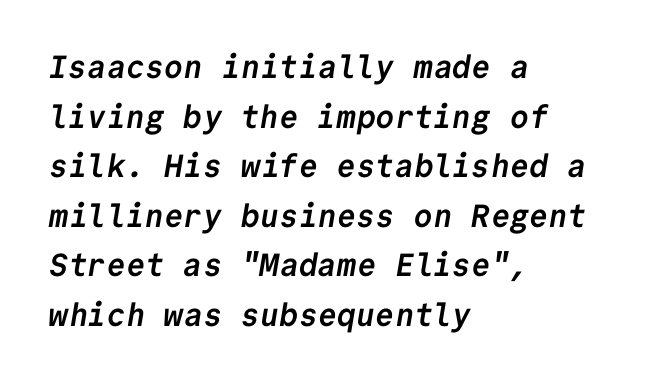
{"serif": "no", "bold": "yes", "weight": "semibold", "width": "normal", "stroke_contrast": "low", "x_height": "medium", "monospaced": "yes", "underline": "no", "align": "left", "line_spacing": "normal", "line_spacing_ratio": 1.55, "letter_spacing": "normal", "letter_spacing_em": 0.0, "glyph_px": 32}
